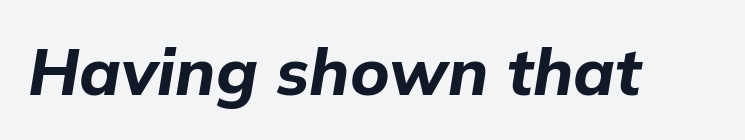
The specimen omits any rule beneath the text block's lines. The letters advance in unequal steps, a hallmark of proportional type. This sample uses an oblique cut, with every glyph tilted off the vertical. Nothing unusual about the tracking: characters are spaced as the font intends. Is the type bold? Yes — the strokes are clearly thick and heavy.
